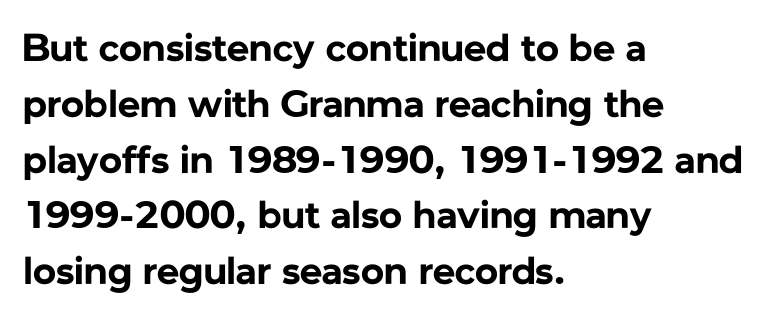
{"serif": "no", "italic": "no", "bold": "yes", "weight": "bold", "width": "normal", "stroke_contrast": "low", "x_height": "medium", "monospaced": "no", "underline": "no", "align": "left", "line_spacing": "normal", "line_spacing_ratio": 1.43, "letter_spacing": "normal", "letter_spacing_em": 0.0, "glyph_px": 39}
